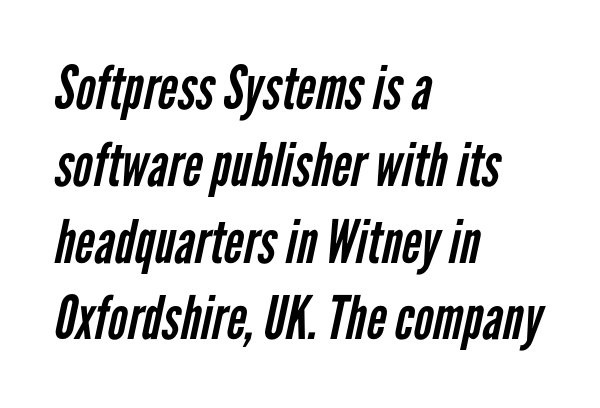
The image shows 60 px regular-weight, condensed sans-serif type; set left-aligned, normal line spacing (1.28x), normal letter spacing, not underlined; low stroke contrast and a medium x-height.
